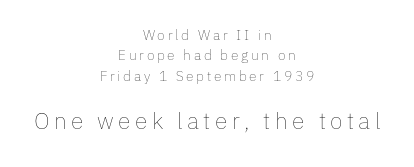
{"italic": "no", "bold": "no", "underline": "no", "align": "center", "line_spacing": "normal", "line_spacing_ratio": 1.45, "larger_block": "second", "size_ratio": 1.64, "glyph_px": 23}
